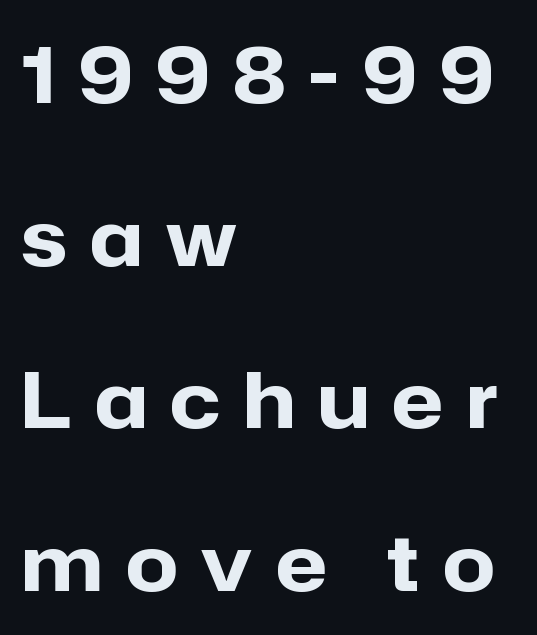
Descenders hang freely into open space. These lines are rendered in a variable-pitch font. Compared with a centered layout, this one pins lines to the left instead. Characters follow at a spacing far wider than the type designer built in. A dark, heavy texture on the line: the type is bold.
